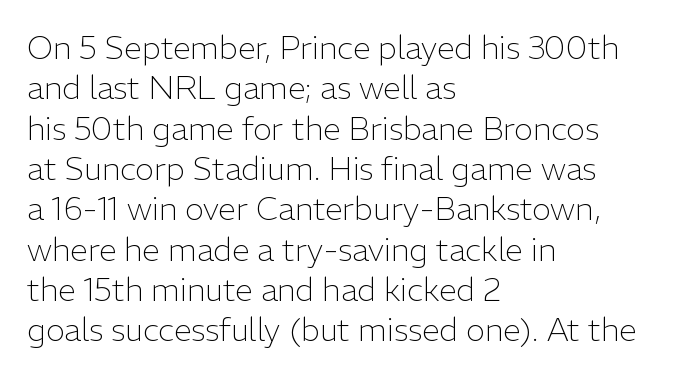
A typesetter would mark this as roman, not italic. The rendering uses natural spacing where letterforms have individual widths. The space beneath each line is pristine and unruled. This rendering employs a face without finishing strokes, i.e., a sans-serif. Compared with typical body copy, the letter spacing here is the same.
